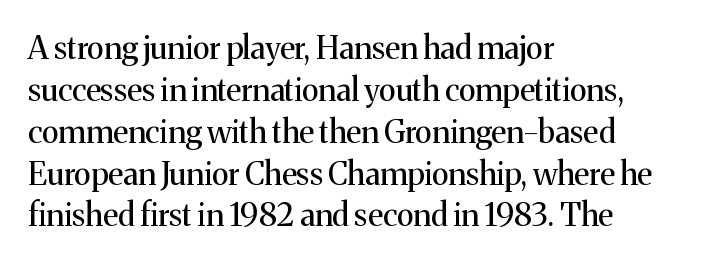
Q: Is the text bold? A: No.
Q: Is the text italic (slanted)? A: No, it is upright.
Q: Is the typeface a serif or a sans-serif typeface? A: Serif.
Q: Is the text underlined? A: No.
Q: How is the paragraph aligned? A: Left-aligned.
Q: Is the spacing between letters normal or unusually wide? A: Normal.
Q: Is the spacing between lines tight, normal or loose? A: Normal.
Q: Width (condensed, normal, or wide)? A: Normal.
Q: Stroke contrast? A: Medium.
Q: x-height? A: Medium.
Q: Monospaced? A: No.
